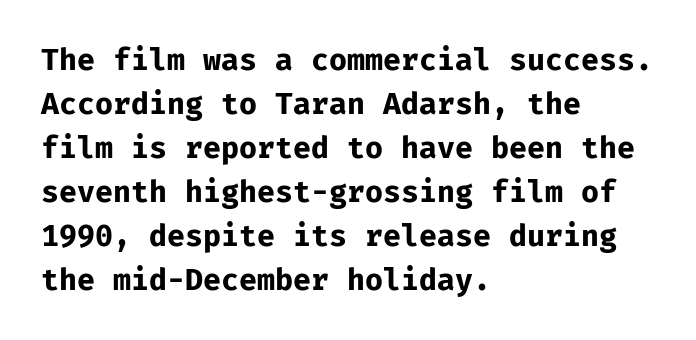
The image shows 30 px bold sans-serif type, upright, monospaced; set left-aligned, normal line spacing (1.47x), normal letter spacing, not underlined; low stroke contrast and a medium x-height.
